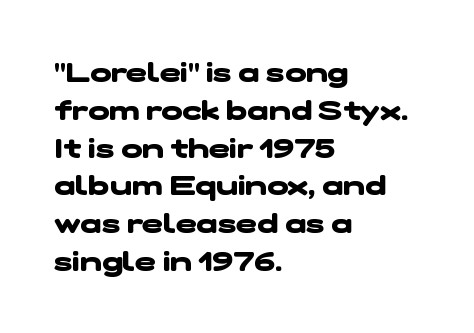
The image shows 28 px heavy, wide sans-serif type; set left-aligned, normal line spacing (1.35x), normal letter spacing, not underlined; low stroke contrast and a medium x-height.
